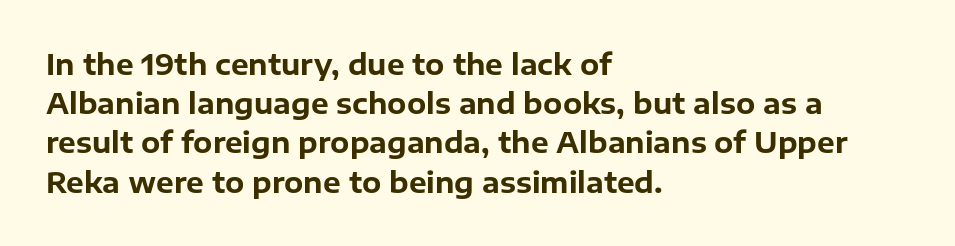
{"serif": "no", "italic": "no", "bold": "yes", "weight": "bold", "width": "normal", "stroke_contrast": "low", "x_height": "medium", "monospaced": "no", "underline": "no", "align": "left", "line_spacing": "normal", "line_spacing_ratio": 1.4, "letter_spacing": "normal", "letter_spacing_em": 0.0, "glyph_px": 28}
